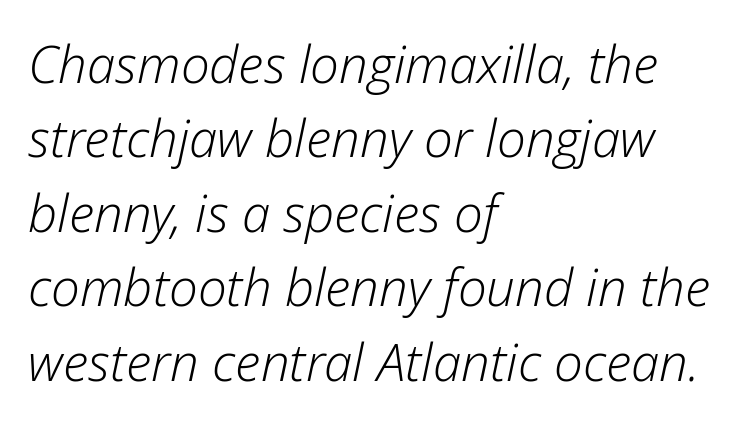
The image shows 51 px light type, italic (leaning right); set left-aligned, normal line spacing (1.46x), normal letter spacing, not underlined; low stroke contrast and a medium x-height.
